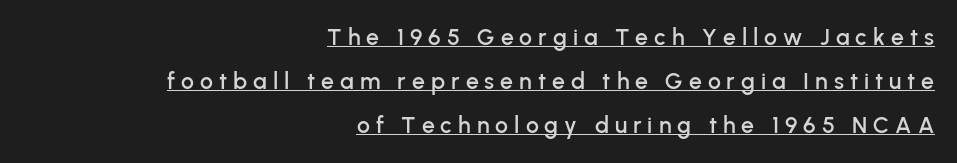
The image shows 23 px text type, upright; set right-aligned, loose line spacing (1.92x), unusually wide letter spacing (+0.26 em), underlined.
